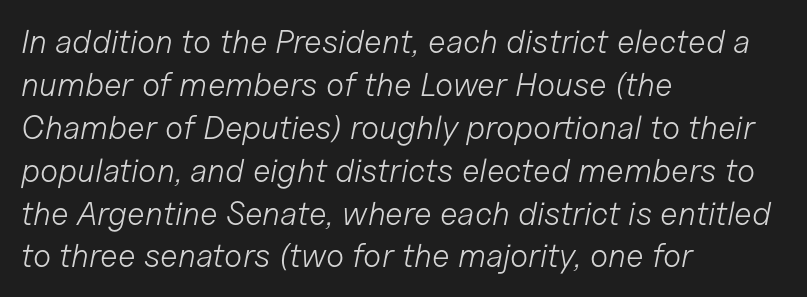
The image shows 33 px light type, italic (leaning right); set left-aligned, normal line spacing (1.3x), normal letter spacing, not underlined; low stroke contrast and a medium x-height.
